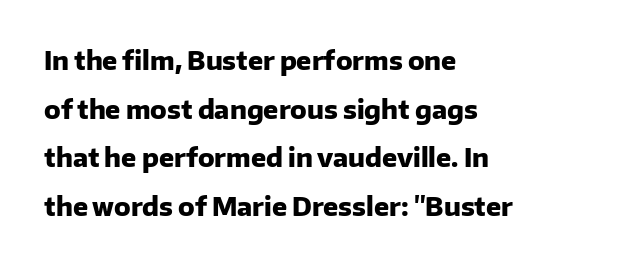
{"italic": "no", "bold": "yes", "underline": "no", "align": "left", "line_spacing": "loose", "line_spacing_ratio": 1.95, "letter_spacing": "normal", "letter_spacing_em": 0.0, "glyph_px": 25}
